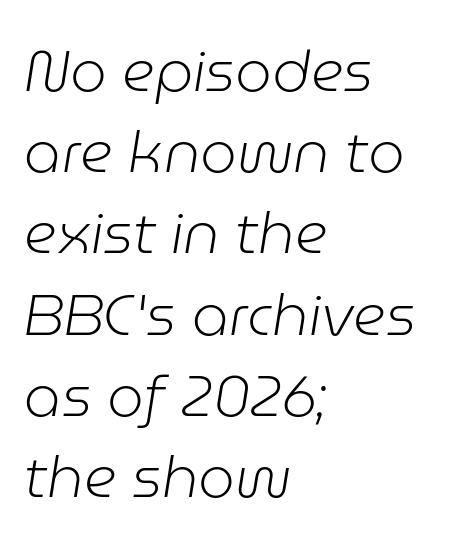
The image shows 58 px light type, italic (leaning right); set left-aligned, normal line spacing (1.4x), normal letter spacing, not underlined; low stroke contrast and a medium x-height.
